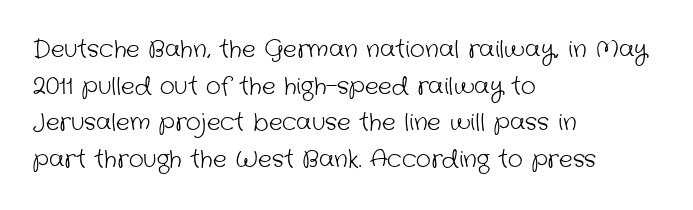
These lines sit exactly where default settings would place them. Teacher's note: observe the even left margin — that is flush-left alignment. Unmarked baselines from the first word to the last. The horizontal fit of the characters is conventional and even. Summary of weight: not heavy and not bold.
